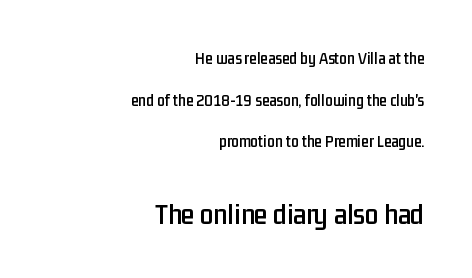
Line endings align vertically; line beginnings do not. The later block is typeset at a bigger size than the earlier block. The horizontal fit of the characters is conventional and even. The passage shown stacks its lines with a broad gap.
